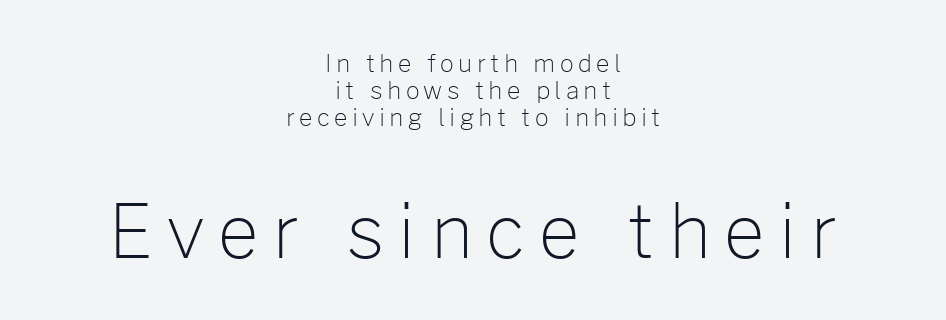
Check the space under the baseline: it is left empty. Alignment: centered. Vertically, the passage feels compressed, each row crowding the next. Posture: vertical.
